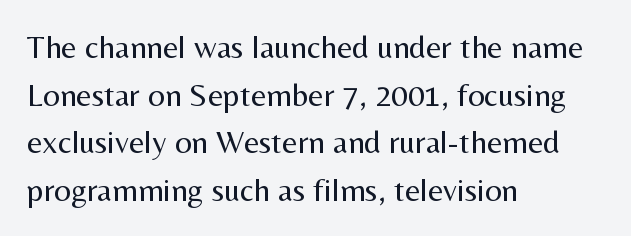
Q: Is the text bold? A: No.
Q: Is the text italic (slanted)? A: No, it is upright.
Q: Is the typeface a serif or a sans-serif typeface? A: Sans-serif.
Q: Is the text underlined? A: No.
Q: How is the paragraph aligned? A: Left-aligned.
Q: Is the spacing between letters normal or unusually wide? A: Normal.
Q: Is the spacing between lines tight, normal or loose? A: Normal.
Q: Width (condensed, normal, or wide)? A: Normal.
Q: Stroke contrast? A: Medium.
Q: x-height? A: Medium.
Q: Monospaced? A: No.
